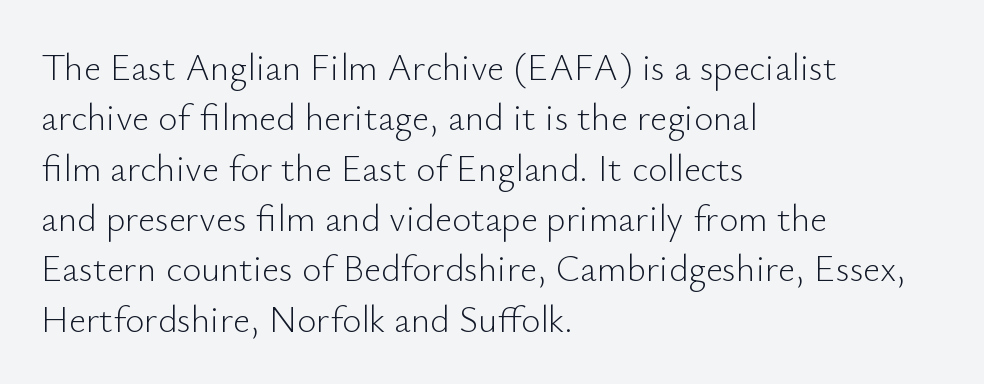
This sample uses an upright cut, with every glyph sitting square on the baseline. Regarding leading, the lines here are spaced in the standard way. Notice how the passage keeps a crisp vertical edge on the left only. The face used here is proportionally spaced, like ordinary book or web type.
